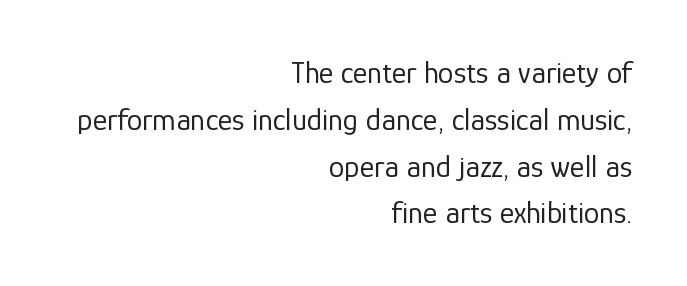
Q: Is the text bold? A: No.
Q: Is the text italic (slanted)? A: No, it is upright.
Q: Is the typeface a serif or a sans-serif typeface? A: Sans-serif.
Q: Is the text underlined? A: No.
Q: How is the paragraph aligned? A: Right-aligned.
Q: Is the spacing between letters normal or unusually wide? A: Normal.
Q: Is the spacing between lines tight, normal or loose? A: Normal.
Q: Width (condensed, normal, or wide)? A: Normal.
Q: Stroke contrast? A: Low.
Q: x-height? A: Medium.
Q: Monospaced? A: No.
